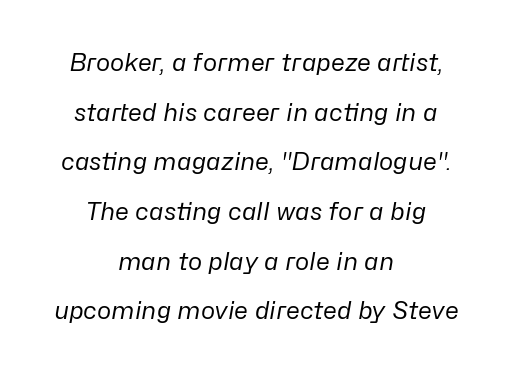
Q: Is the text bold? A: No.
Q: Is the text italic (slanted)? A: Yes, it leans right by about 10 degrees.
Q: Is the text underlined? A: No.
Q: How is the paragraph aligned? A: Centered.
Q: Is the spacing between letters normal or unusually wide? A: Normal.
Q: Is the spacing between lines tight, normal or loose? A: Loose.
